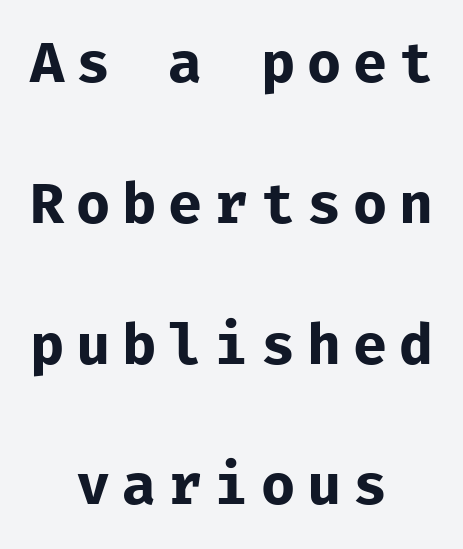
Q: Is the text bold? A: No.
Q: Is the text italic (slanted)? A: No, it is upright.
Q: Is the typeface a serif or a sans-serif typeface? A: Sans-serif.
Q: Is the text underlined? A: No.
Q: How is the paragraph aligned? A: Centered.
Q: Is the spacing between letters normal or unusually wide? A: Unusually wide.
Q: Is the spacing between lines tight, normal or loose? A: Loose.
Q: Width (condensed, normal, or wide)? A: Normal.
Q: Stroke contrast? A: Low.
Q: x-height? A: Medium.
Q: Monospaced? A: Yes.
